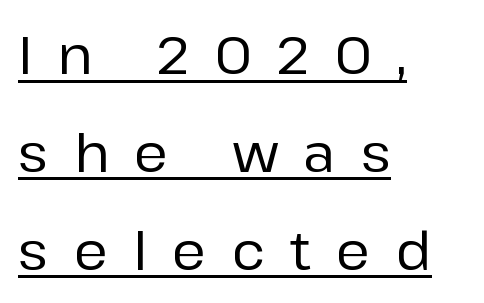
Q: Is the text italic (slanted)? A: No, it is upright.
Q: Is the typeface a serif or a sans-serif typeface? A: Sans-serif.
Q: Is the text underlined? A: Yes.
Q: How is the paragraph aligned? A: Left-aligned.
Q: Is the spacing between letters normal or unusually wide? A: Unusually wide.
Q: Width (condensed, normal, or wide)? A: Normal.
Q: Stroke contrast? A: Low.
Q: x-height? A: Medium.
Q: Monospaced? A: No.
